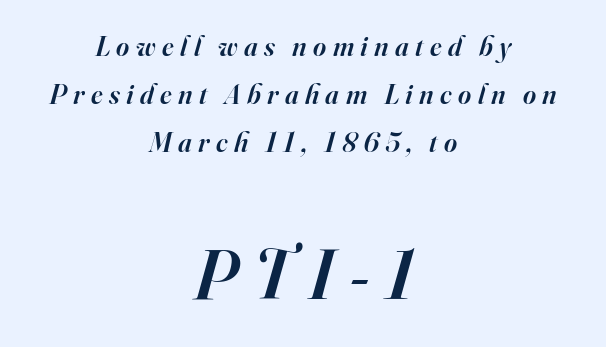
Q: Is the text bold? A: Semi-bold.
Q: Is the text italic (slanted)? A: Yes, it leans right by about 16 degrees.
Q: Is the typeface a serif or a sans-serif typeface? A: Serif.
Q: Is the text underlined? A: No.
Q: How is the paragraph aligned? A: Centered.
Q: Is the spacing between letters normal or unusually wide? A: Unusually wide.
Q: Which block of text is set in a larger size, the first (top) or the second (bottom)? A: The second (bottom) one.
Q: Width (condensed, normal, or wide)? A: Normal.
Q: Stroke contrast? A: High.
Q: x-height? A: Small.
Q: Monospaced? A: No.
